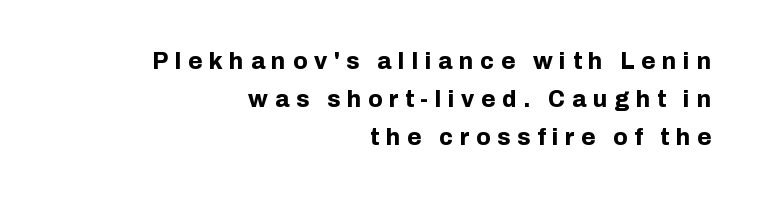
Q: Is the text bold? A: Yes.
Q: Is the text italic (slanted)? A: No, it is upright.
Q: Is the text underlined? A: No.
Q: How is the paragraph aligned? A: Right-aligned.
Q: Is the spacing between letters normal or unusually wide? A: Unusually wide.
Q: Is the spacing between lines tight, normal or loose? A: Normal.
